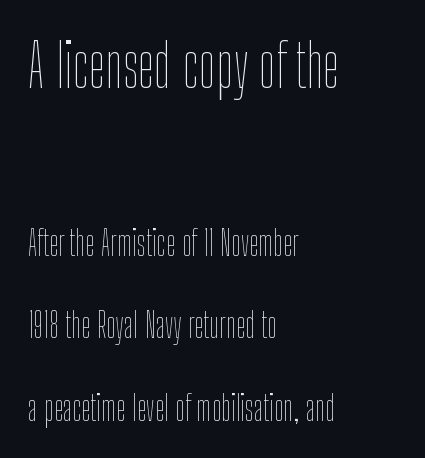
Q: Is the text bold? A: No.
Q: Is the text italic (slanted)? A: No, it is upright.
Q: Is the text underlined? A: No.
Q: How is the paragraph aligned? A: Left-aligned.
Q: Is the spacing between letters normal or unusually wide? A: Normal.
Q: Is the spacing between lines tight, normal or loose? A: Loose.
Q: Which block of text is set in a larger size, the first (top) or the second (bottom)? A: The first (top) one.
Q: Width (condensed, normal, or wide)? A: Condensed.
Q: Stroke contrast? A: Low.
Q: x-height? A: Medium.
Q: Monospaced? A: No.
